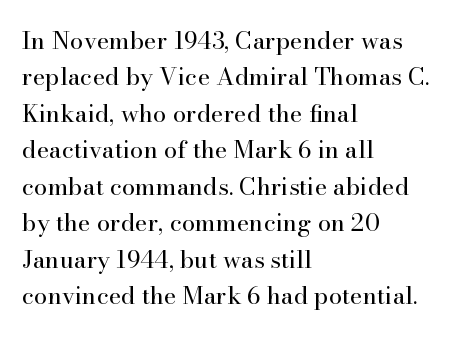
Q: Is the text bold? A: No.
Q: Is the text italic (slanted)? A: No, it is upright.
Q: Is the text underlined? A: No.
Q: How is the paragraph aligned? A: Left-aligned.
Q: Is the spacing between letters normal or unusually wide? A: Normal.
Q: Is the spacing between lines tight, normal or loose? A: Normal.
